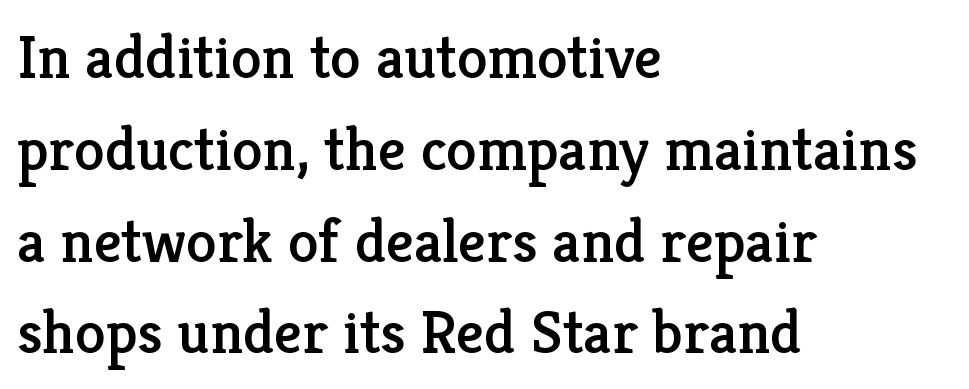
{"serif": "yes", "italic": "no", "width": "normal", "stroke_contrast": "low", "x_height": "medium", "monospaced": "no", "underline": "no", "align": "left", "line_spacing": "normal", "line_spacing_ratio": 1.48, "letter_spacing": "normal", "letter_spacing_em": 0.0, "glyph_px": 62}
